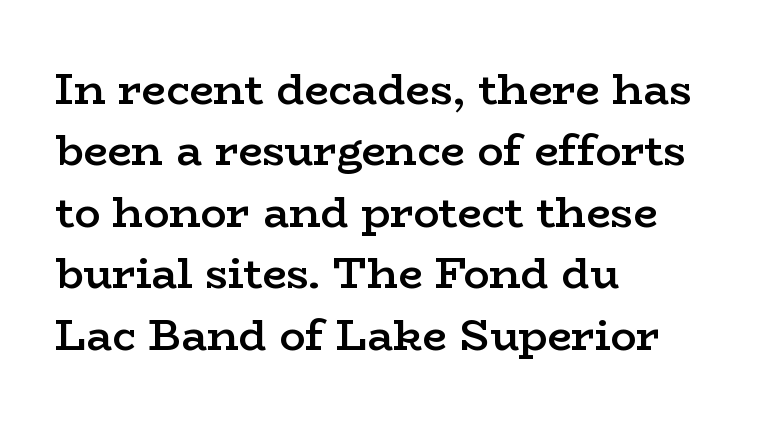
{"serif": "yes", "italic": "no", "bold": "semi", "weight": "semibold", "width": "wide", "stroke_contrast": "low", "x_height": "medium", "monospaced": "no", "underline": "no", "align": "left", "line_spacing": "normal", "line_spacing_ratio": 1.43, "letter_spacing": "normal", "letter_spacing_em": 0.0, "glyph_px": 43}
